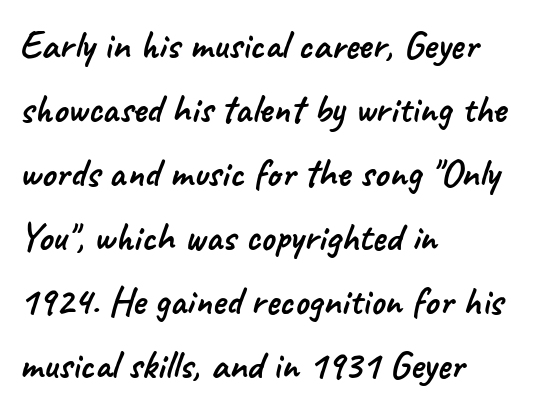
The image shows 40 px sans-serif type; set left-aligned, normal line spacing (1.6x), normal letter spacing, not underlined; low stroke contrast and a small x-height.
